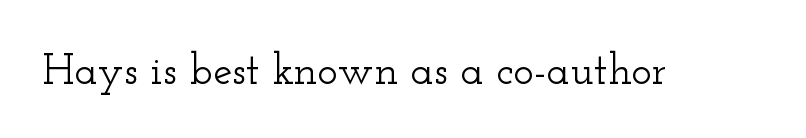
Q: Is the text italic (slanted)? A: No, it is upright.
Q: Is the typeface a serif or a sans-serif typeface? A: Serif.
Q: Is the text underlined? A: No.
Q: Is the spacing between letters normal or unusually wide? A: Normal.
Q: Width (condensed, normal, or wide)? A: Wide.
Q: Stroke contrast? A: Low.
Q: x-height? A: Small.
Q: Monospaced? A: No.
